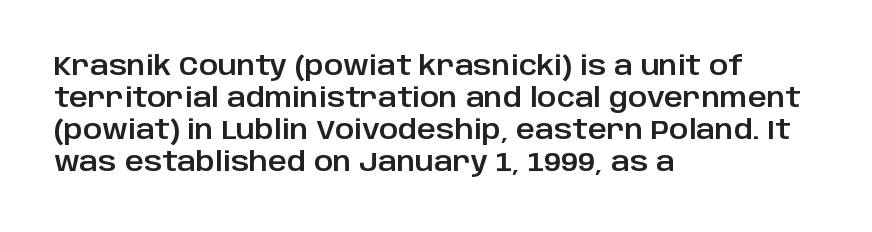
Q: Is the text italic (slanted)? A: No, it is upright.
Q: Is the text underlined? A: No.
Q: How is the paragraph aligned? A: Left-aligned.
Q: Is the spacing between letters normal or unusually wide? A: Normal.
